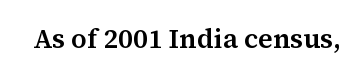
This rendering leaves character spacing at its baseline value. Has an underline been added? It has not. No italicization has been applied; the sample stays upright.
